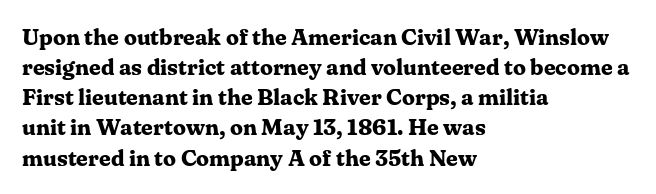
The image shows 23 px bold type, upright; set left-aligned, normal line spacing (1.31x), normal letter spacing, not underlined.
